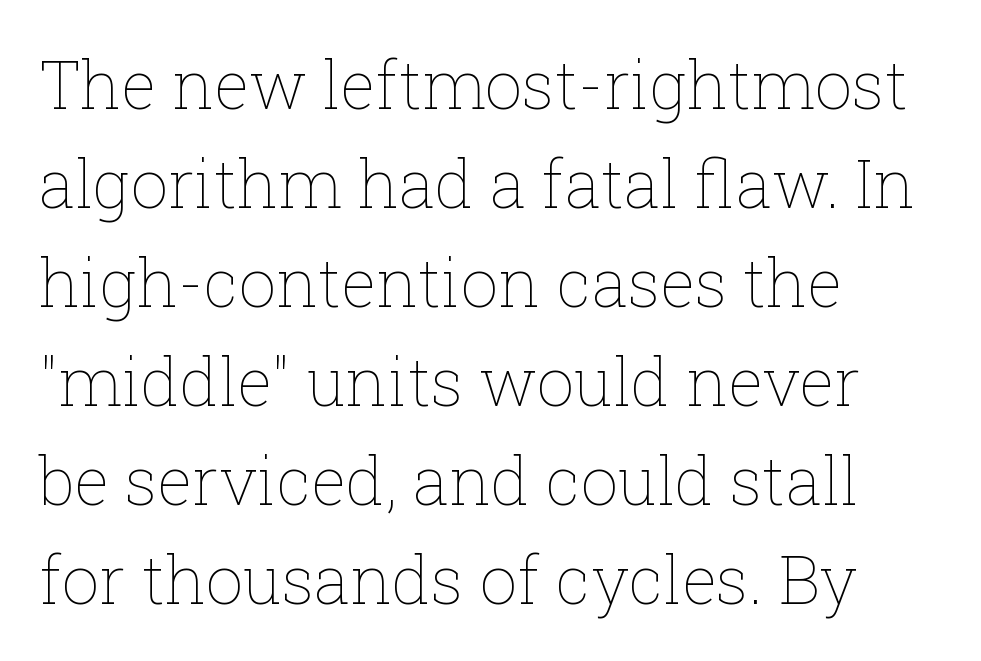
The image shows 66 px thin type, upright; set left-aligned, normal line spacing (1.5x), normal letter spacing, not underlined; low stroke contrast and a medium x-height.
